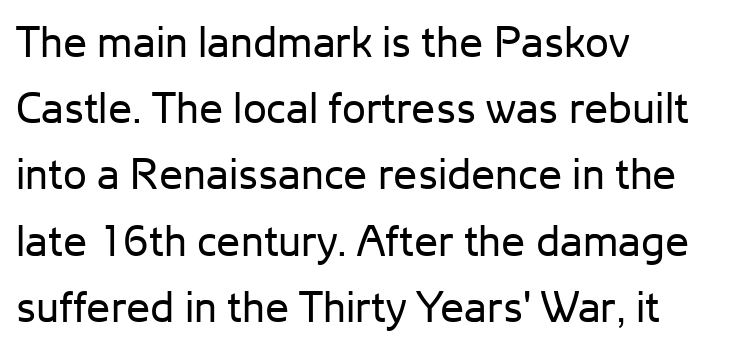
The image shows 43 px regular-weight sans-serif type, upright; set left-aligned, normal line spacing (1.54x), normal letter spacing, not underlined; low stroke contrast and a medium x-height.
